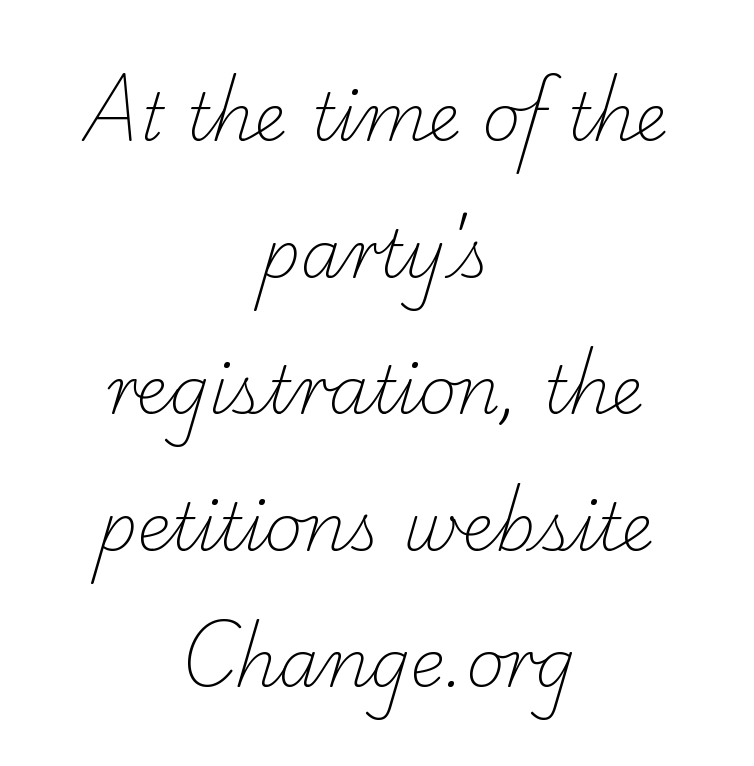
The image shows 66 px light serif type; set centered, loose line spacing (2.07x), normal letter spacing, not underlined; low stroke contrast and a small x-height.
